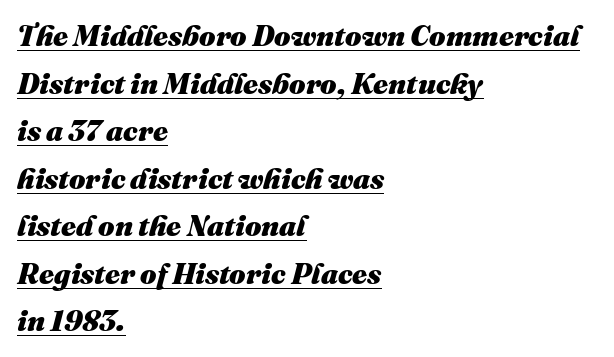
{"italic": "yes", "lean": "right", "slant_degrees": 16, "bold": "yes", "weight": "heavy", "width": "normal", "stroke_contrast": "medium", "x_height": "medium", "monospaced": "no", "underline": "yes", "align": "left", "line_spacing": "normal", "line_spacing_ratio": 1.64, "letter_spacing": "normal", "letter_spacing_em": 0.0, "glyph_px": 29}
